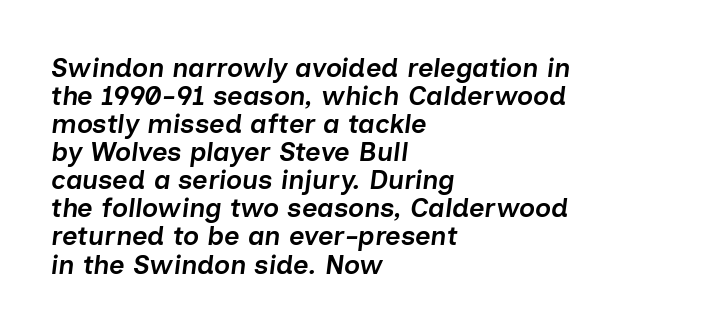
Q: Is the text bold? A: Semi-bold.
Q: Is the text italic (slanted)? A: Yes, it leans right by about 7 degrees.
Q: Is the text underlined? A: No.
Q: How is the paragraph aligned? A: Left-aligned.
Q: Is the spacing between letters normal or unusually wide? A: Normal.
Q: Is the spacing between lines tight, normal or loose? A: Tight.
